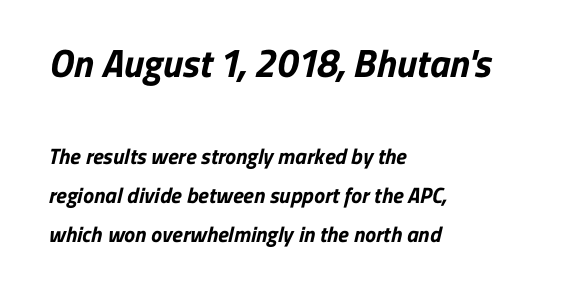
The image shows 39 px bold sans-serif type; set left-aligned, line spacing 1.77x, normal letter spacing, not underlined; the first (top) block is 1.77x larger; low stroke contrast and a medium x-height.
